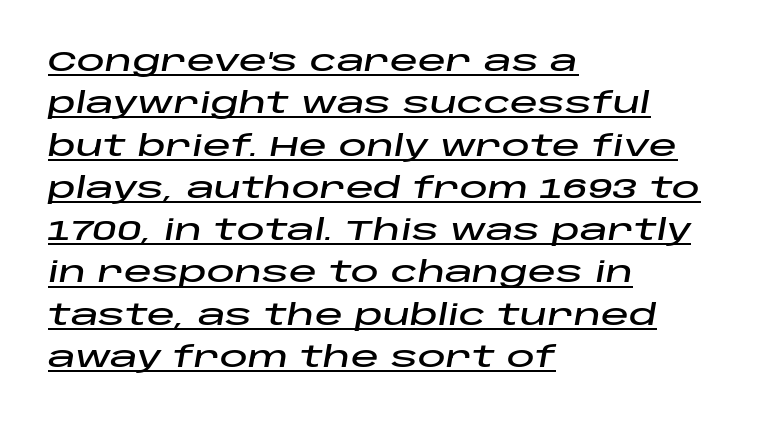
The image shows 28 px wide type, italic (leaning right); set left-aligned, normal line spacing (1.51x), normal letter spacing, underlined; low stroke contrast and a large x-height.
